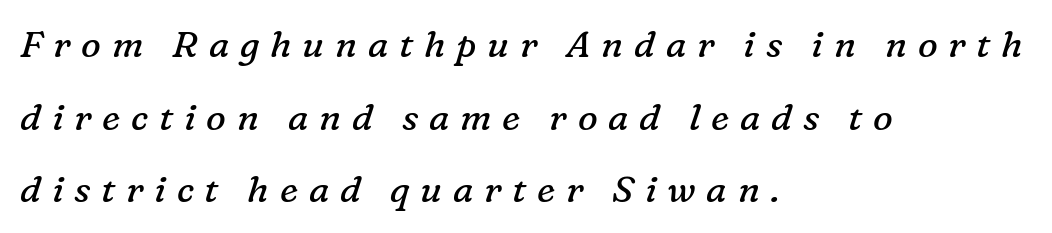
Q: Is the text bold? A: No.
Q: Is the text italic (slanted)? A: Yes, it leans right by about 16 degrees.
Q: Is the typeface a serif or a sans-serif typeface? A: Serif.
Q: Is the text underlined? A: No.
Q: How is the paragraph aligned? A: Left-aligned.
Q: Is the spacing between letters normal or unusually wide? A: Unusually wide.
Q: Is the spacing between lines tight, normal or loose? A: Loose.
Q: Width (condensed, normal, or wide)? A: Normal.
Q: Stroke contrast? A: Low.
Q: x-height? A: Medium.
Q: Monospaced? A: No.
